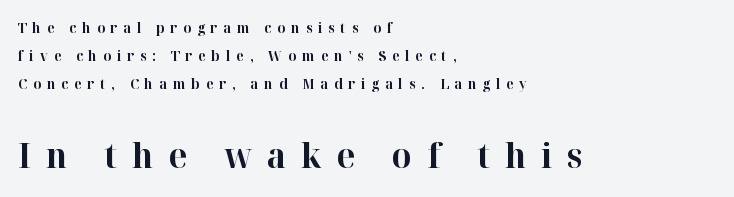
{"serif": "yes", "italic": "no", "bold": "yes", "weight": "bold", "width": "normal", "stroke_contrast": "high", "x_height": "medium", "monospaced": "no", "underline": "no", "align": "left", "line_spacing": "loose", "line_spacing_ratio": 2.0, "letter_spacing": "wide", "letter_spacing_em": 0.42, "larger_block": "second", "size_ratio": 2.5, "glyph_px": 35}
